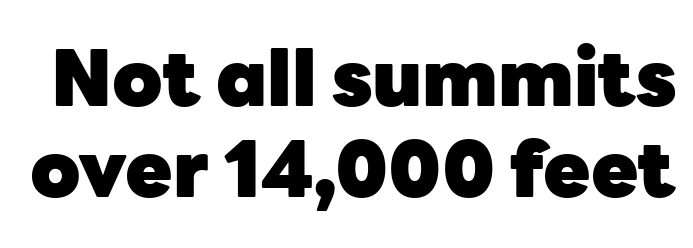
The letters stand straight up with perfectly vertical stems. The line texture is even and compact thanks to regular tracking. Is this a fixed-width face? No — the glyphs have proportional, varying widths. Just letters on the line, the space beneath them empty.
